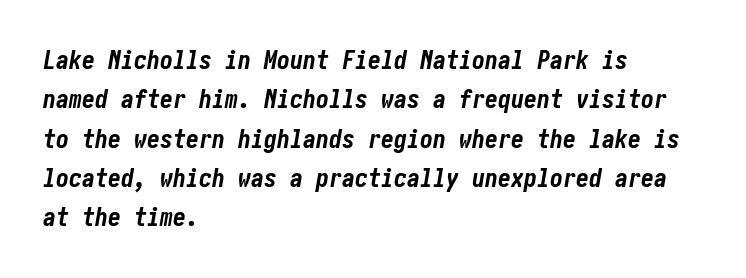
Q: Is the text bold? A: Yes.
Q: Is the text italic (slanted)? A: Yes, it leans right by about 10 degrees.
Q: Is the text underlined? A: No.
Q: How is the paragraph aligned? A: Left-aligned.
Q: Is the spacing between letters normal or unusually wide? A: Normal.
Q: Is the spacing between lines tight, normal or loose? A: Normal.
